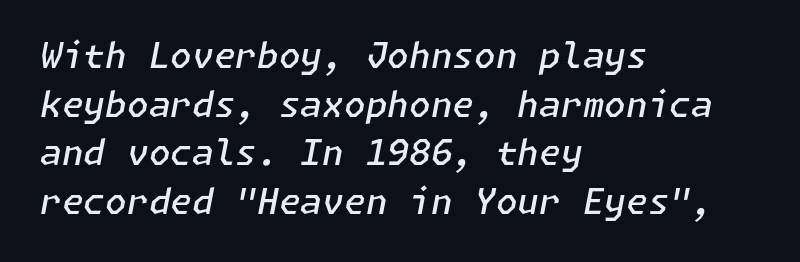
Q: Is the text bold? A: Semi-bold.
Q: Is the text italic (slanted)? A: Yes, it leans right by about 11 degrees.
Q: Is the text underlined? A: No.
Q: How is the paragraph aligned? A: Left-aligned.
Q: Is the spacing between letters normal or unusually wide? A: Normal.
Q: Is the spacing between lines tight, normal or loose? A: Normal.
Q: Width (condensed, normal, or wide)? A: Normal.
Q: Stroke contrast? A: Low.
Q: x-height? A: Medium.
